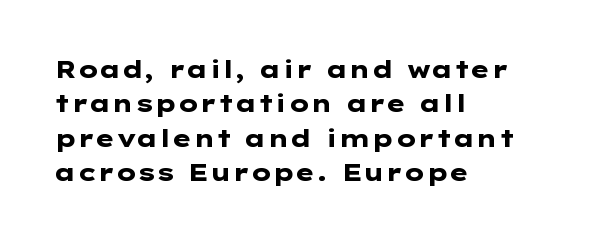
The image shows 24 px bold type, upright; set left-aligned, normal line spacing (1.43x), normal letter spacing, not underlined.
